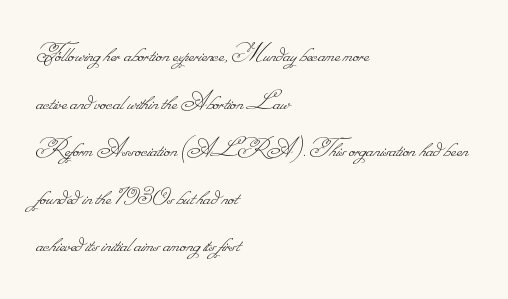
The image shows 28 px thin type; set left-aligned, normal line spacing (1.7x), normal letter spacing, not underlined; low stroke contrast.
